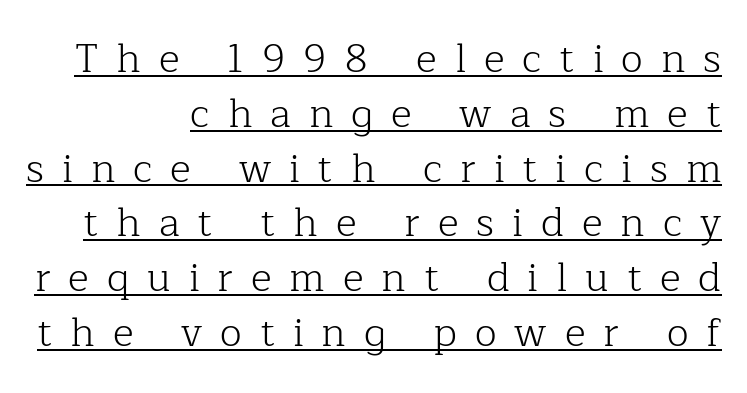
{"serif": "yes", "italic": "no", "bold": "no", "weight": "light", "width": "normal", "stroke_contrast": "low", "x_height": "medium", "monospaced": "no", "underline": "yes", "align": "right", "line_spacing": "normal", "line_spacing_ratio": 1.37, "letter_spacing": "wide", "letter_spacing_em": 0.45, "glyph_px": 40}
